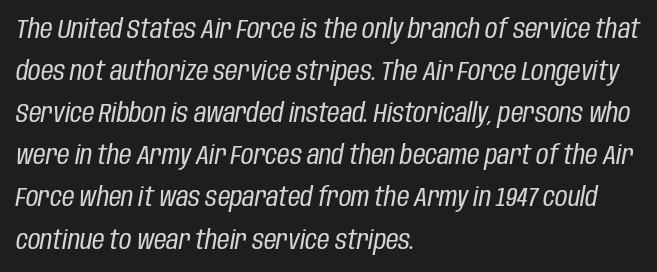
Summary of vertical rhythm: regular, with standard interline spacing. The whole block is typeset with a tilt. The passage shown has conventional tracking throughout. Summary of weight: not heavy and not bold. The compositor pushed each line to the left boundary.
